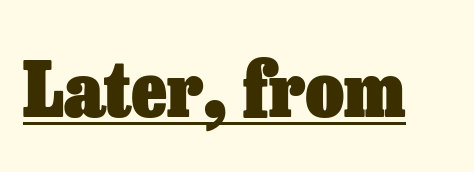
{"italic": "no", "bold": "yes", "weight": "heavy", "width": "normal", "stroke_contrast": "low", "x_height": "medium", "monospaced": "no", "underline": "yes", "letter_spacing": "normal", "letter_spacing_em": 0.0, "glyph_px": 75}
